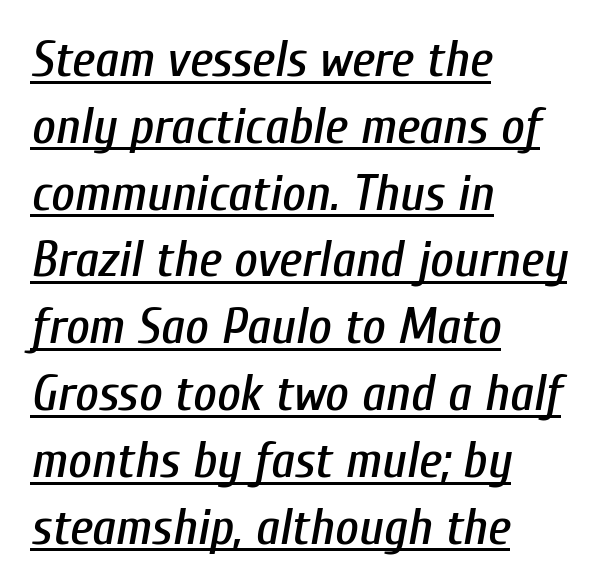
Q: Is the text italic (slanted)? A: Yes, it leans right by about 10 degrees.
Q: Is the text underlined? A: Yes.
Q: How is the paragraph aligned? A: Left-aligned.
Q: Is the spacing between letters normal or unusually wide? A: Normal.
Q: Is the spacing between lines tight, normal or loose? A: Normal.
Q: Width (condensed, normal, or wide)? A: Condensed.
Q: Stroke contrast? A: Low.
Q: x-height? A: Medium.
Q: Monospaced? A: No.
